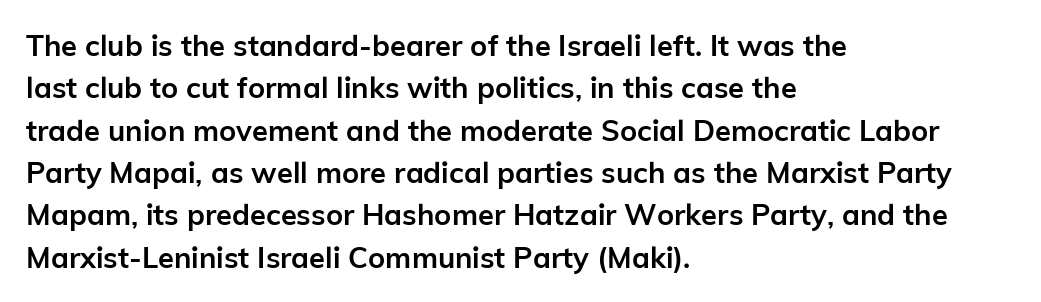
Q: Is the text bold? A: Yes.
Q: Is the text italic (slanted)? A: No, it is upright.
Q: Is the typeface a serif or a sans-serif typeface? A: Sans-serif.
Q: Is the text underlined? A: No.
Q: How is the paragraph aligned? A: Left-aligned.
Q: Is the spacing between letters normal or unusually wide? A: Normal.
Q: Is the spacing between lines tight, normal or loose? A: Normal.
Q: Width (condensed, normal, or wide)? A: Normal.
Q: Stroke contrast? A: Low.
Q: x-height? A: Medium.
Q: Monospaced? A: No.
